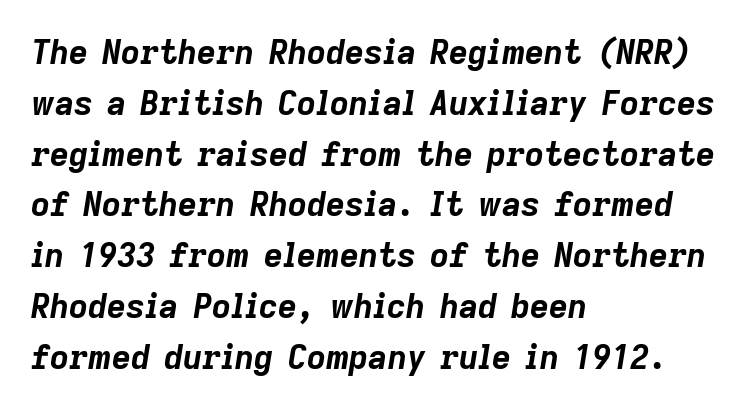
It's the slanting kind of type. As a designer I'd log this as weight 700, bold. The lines sit at an ordinary, default distance from one another. Each row of text sits above clean, open space. Words appear dense and cohesive because spacing is normal.
